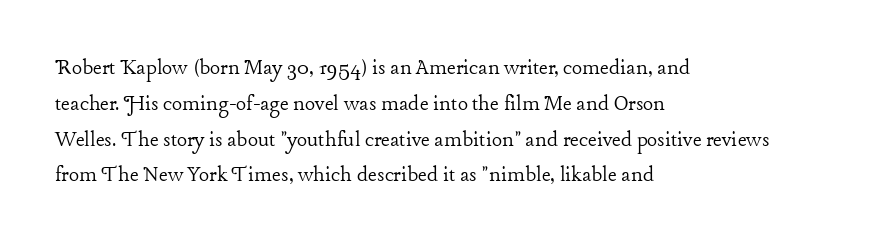
The setting favours the left margin, as ordinary paragraphs usually do. Upright lettering throughout. Letter spacing: default. No chunkiness to these letters — they're not bold.
